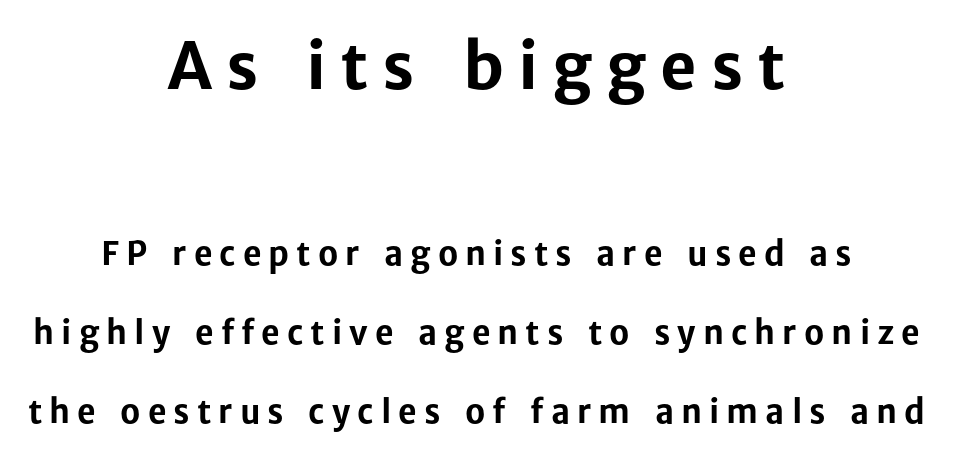
Q: Is the text bold? A: Yes.
Q: Is the text italic (slanted)? A: No, it is upright.
Q: Is the typeface a serif or a sans-serif typeface? A: Sans-serif.
Q: Is the text underlined? A: No.
Q: How is the paragraph aligned? A: Centered.
Q: Is the spacing between letters normal or unusually wide? A: Unusually wide.
Q: Is the spacing between lines tight, normal or loose? A: Loose.
Q: Which block of text is set in a larger size, the first (top) or the second (bottom)? A: The first (top) one.
Q: Width (condensed, normal, or wide)? A: Normal.
Q: Stroke contrast? A: Low.
Q: x-height? A: Medium.
Q: Monospaced? A: No.
